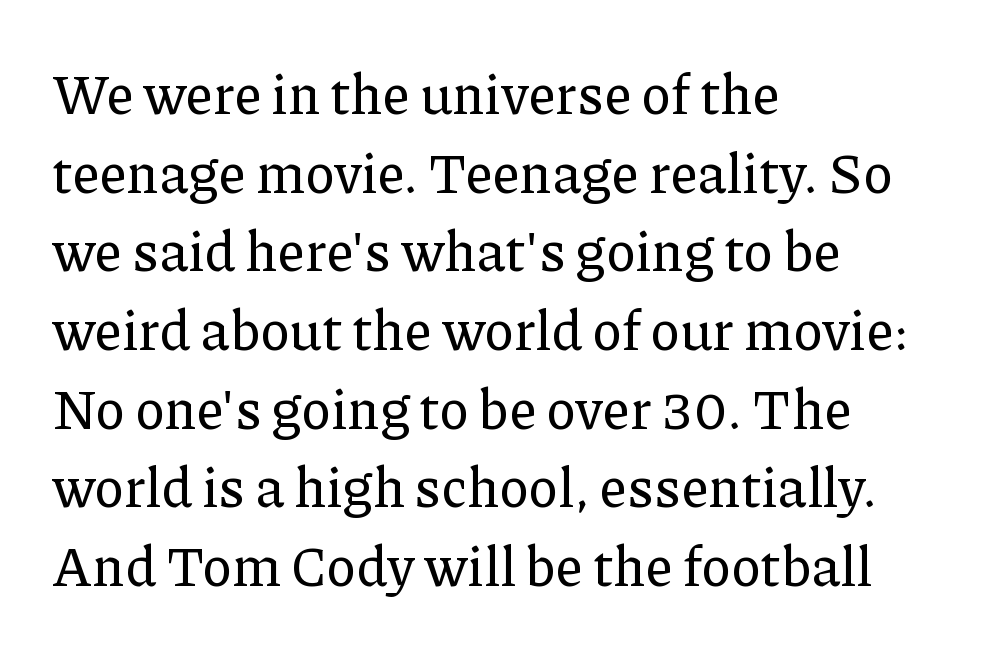
The image shows 55 px serif type, upright; set left-aligned, normal line spacing (1.43x), normal letter spacing, not underlined; low stroke contrast and a medium x-height.
